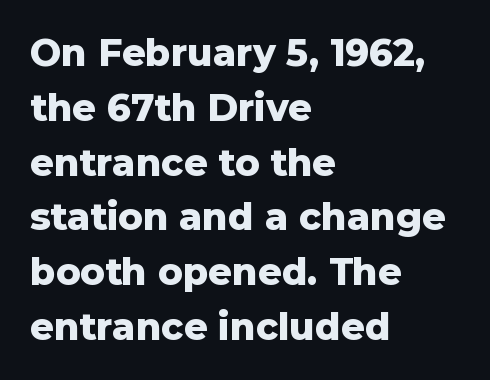
{"serif": "no", "italic": "no", "bold": "yes", "weight": "heavy", "width": "normal", "stroke_contrast": "low", "x_height": "medium", "monospaced": "no", "underline": "no", "align": "left", "line_spacing": "normal", "line_spacing_ratio": 1.48, "letter_spacing": "normal", "letter_spacing_em": 0.0, "glyph_px": 37}
